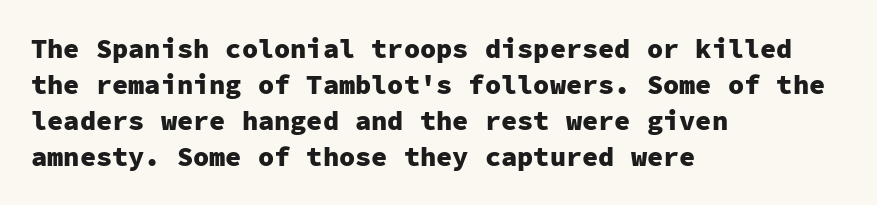
Is there much room between lines? A standard amount, neither cramped nor airy. This rendering features lettering with no underline. The typography opts for an upright posture over an oblique one. Standard letterfit; no display-style spreading of the glyphs. Line starts are locked; line ends wander. Heavy-handed strokes throughout: this text is bold.
